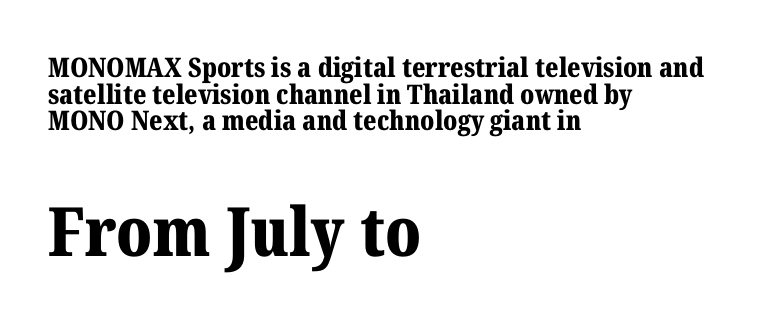
Q: Is the text bold? A: Yes.
Q: Is the text italic (slanted)? A: No, it is upright.
Q: Is the typeface a serif or a sans-serif typeface? A: Serif.
Q: Is the text underlined? A: No.
Q: How is the paragraph aligned? A: Left-aligned.
Q: Is the spacing between letters normal or unusually wide? A: Normal.
Q: Is the spacing between lines tight, normal or loose? A: Tight.
Q: Which block of text is set in a larger size, the first (top) or the second (bottom)? A: The second (bottom) one.
Q: Width (condensed, normal, or wide)? A: Normal.
Q: Stroke contrast? A: Medium.
Q: x-height? A: Medium.
Q: Monospaced? A: No.
